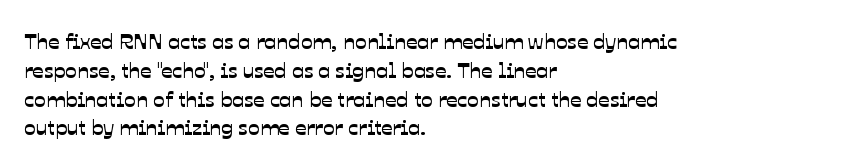
Q: Is the text underlined? A: No.
Q: How is the paragraph aligned? A: Left-aligned.
Q: Is the spacing between letters normal or unusually wide? A: Normal.
Q: Is the spacing between lines tight, normal or loose? A: Normal.
